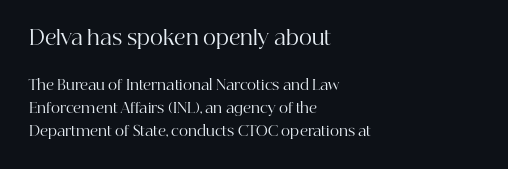
Q: Is the text bold? A: No.
Q: Is the text italic (slanted)? A: No, it is upright.
Q: Is the text underlined? A: No.
Q: How is the paragraph aligned? A: Left-aligned.
Q: Is the spacing between letters normal or unusually wide? A: Normal.
Q: Is the spacing between lines tight, normal or loose? A: Normal.
Q: Which block of text is set in a larger size, the first (top) or the second (bottom)? A: The first (top) one.
